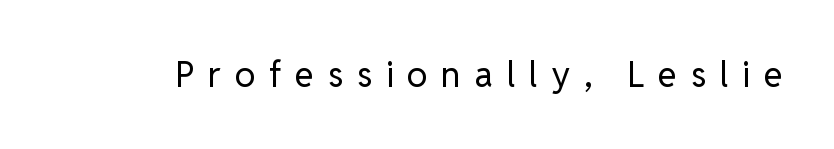
Q: Is the text bold? A: No.
Q: Is the text italic (slanted)? A: No, it is upright.
Q: Is the typeface a serif or a sans-serif typeface? A: Sans-serif.
Q: Is the text underlined? A: No.
Q: Is the spacing between letters normal or unusually wide? A: Unusually wide.
Q: Width (condensed, normal, or wide)? A: Normal.
Q: Stroke contrast? A: Low.
Q: x-height? A: Medium.
Q: Monospaced? A: No.
